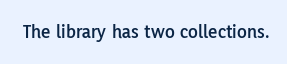
{"italic": "no", "underline": "no", "letter_spacing": "normal", "letter_spacing_em": 0.0, "glyph_px": 20}
